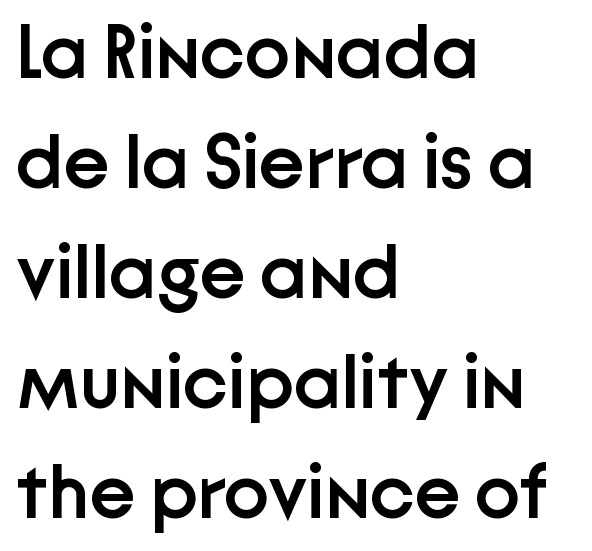
The lettering holds an erect, upright posture throughout. Line spacing here is normal. The letters carry no serifs — their stems end cleanly without finishing strokes. Short note: letters normally spaced. A clean baseline with only descenders dipping below it.
